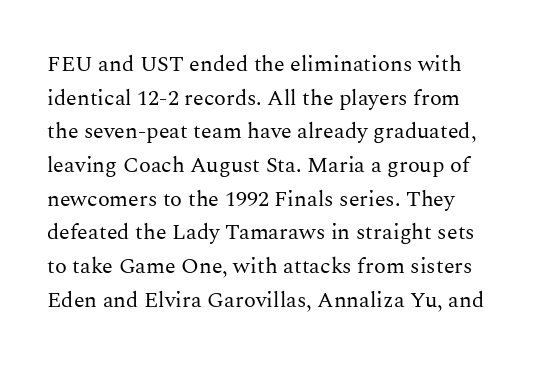
Q: Is the text bold? A: No.
Q: Is the text italic (slanted)? A: No, it is upright.
Q: Is the text underlined? A: No.
Q: Is the spacing between letters normal or unusually wide? A: Normal.
Q: Is the spacing between lines tight, normal or loose? A: Normal.
